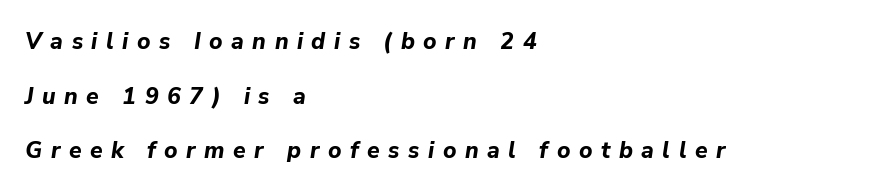
Q: Is the text bold? A: Yes.
Q: Is the text italic (slanted)? A: Yes, it leans right by about 9 degrees.
Q: Is the text underlined? A: No.
Q: How is the paragraph aligned? A: Left-aligned.
Q: Is the spacing between letters normal or unusually wide? A: Unusually wide.
Q: Is the spacing between lines tight, normal or loose? A: Loose.
